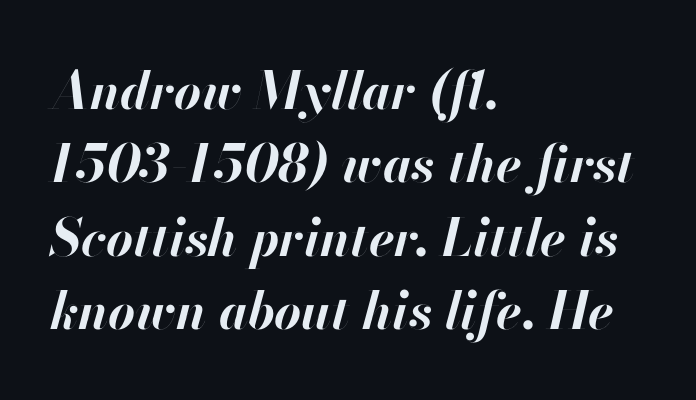
The image shows 52 px bold type, italic (leaning right); set left-aligned, normal line spacing (1.41x), normal letter spacing, not underlined; high stroke contrast and a small x-height.
